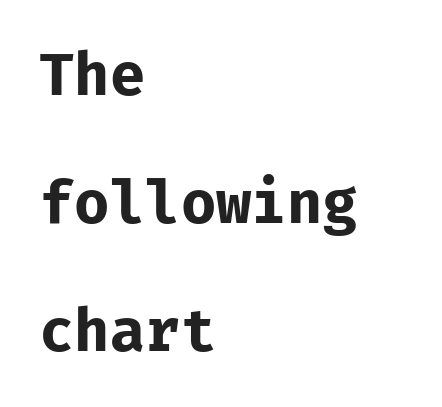
One-word summary of the alignment: left. The font family rendered here belongs to the sans-serif group. In terms of leading, this rendering errs on the spacious side. Heavy-handed strokes throughout: this text is bold.
